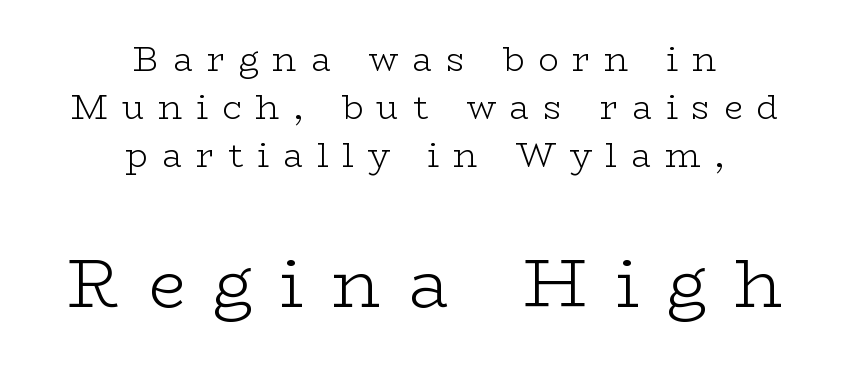
This sample has the flowing, uneven cadence of proportional lettering. In terms of posture, this sample is upright. Has an underline been added? It has not. These lines stack symmetrically, like a column narrowing and widening about its center. Caption: upper text group reduced, lower text group enlarged. This block has exactly the height ordinary leading produces.
